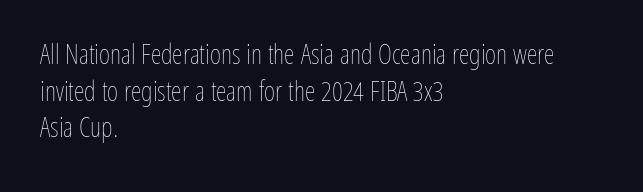
Q: Is the text bold? A: No.
Q: Is the text italic (slanted)? A: No, it is upright.
Q: Is the text underlined? A: No.
Q: How is the paragraph aligned? A: Left-aligned.
Q: Is the spacing between letters normal or unusually wide? A: Normal.
Q: Is the spacing between lines tight, normal or loose? A: Normal.
